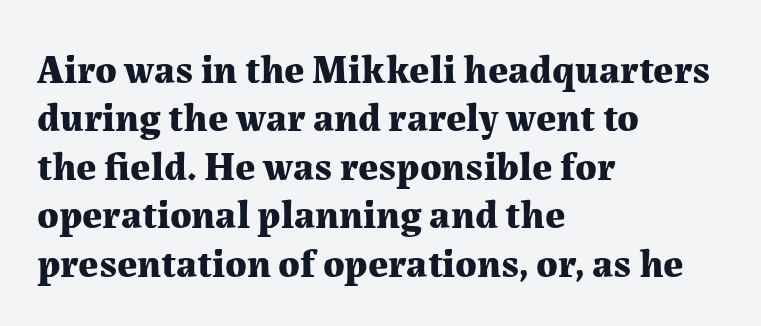
To sum up the face: it has serifs. Students, this is bold: see how much ink each stroke carries. Horizontally, the lines are justified to the leading edge only. Italic: no, the glyphs are upright roman. Anything drawn beneath the words? Only blank space.
